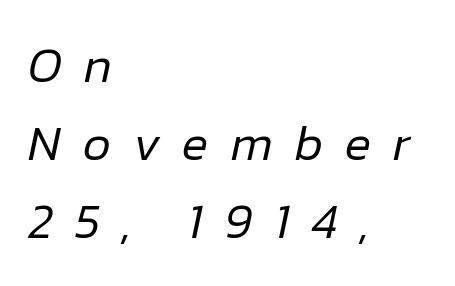
Q: Is the text bold? A: No.
Q: Is the text italic (slanted)? A: Yes, it leans right by about 12 degrees.
Q: Is the text underlined? A: No.
Q: How is the paragraph aligned? A: Left-aligned.
Q: Is the spacing between letters normal or unusually wide? A: Unusually wide.
Q: Is the spacing between lines tight, normal or loose? A: Normal.
Q: Width (condensed, normal, or wide)? A: Normal.
Q: Stroke contrast? A: Low.
Q: x-height? A: Medium.
Q: Monospaced? A: No.
